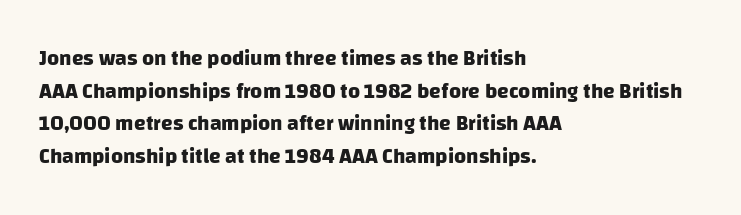
Q: Is the text bold? A: Yes.
Q: Is the text underlined? A: No.
Q: How is the paragraph aligned? A: Left-aligned.
Q: Is the spacing between letters normal or unusually wide? A: Normal.
Q: Is the spacing between lines tight, normal or loose? A: Normal.
